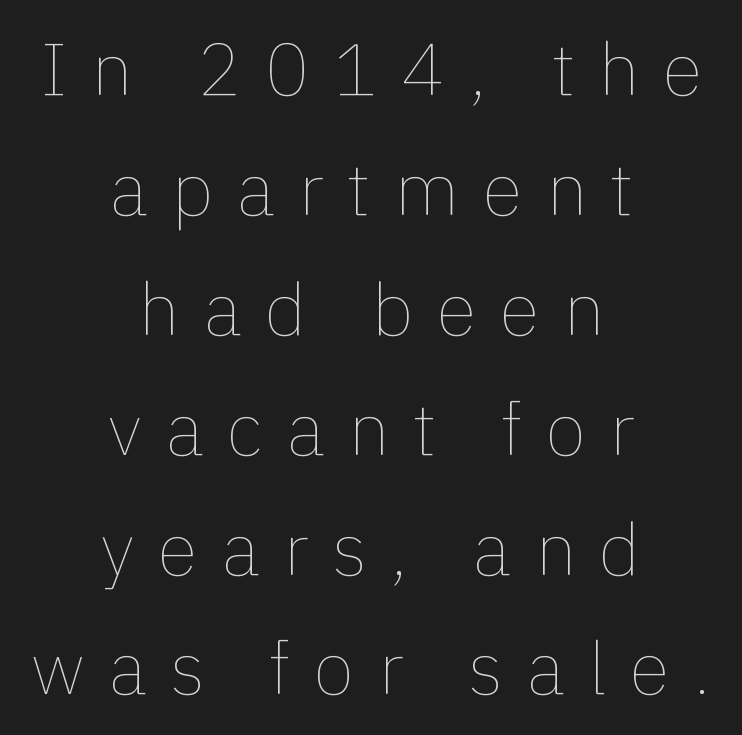
{"italic": "no", "bold": "no", "weight": "thin", "width": "normal", "x_height": "medium", "monospaced": "no", "underline": "no", "align": "center", "line_spacing": "normal", "line_spacing_ratio": 1.62, "letter_spacing": "wide", "letter_spacing_em": 0.32, "glyph_px": 74}
